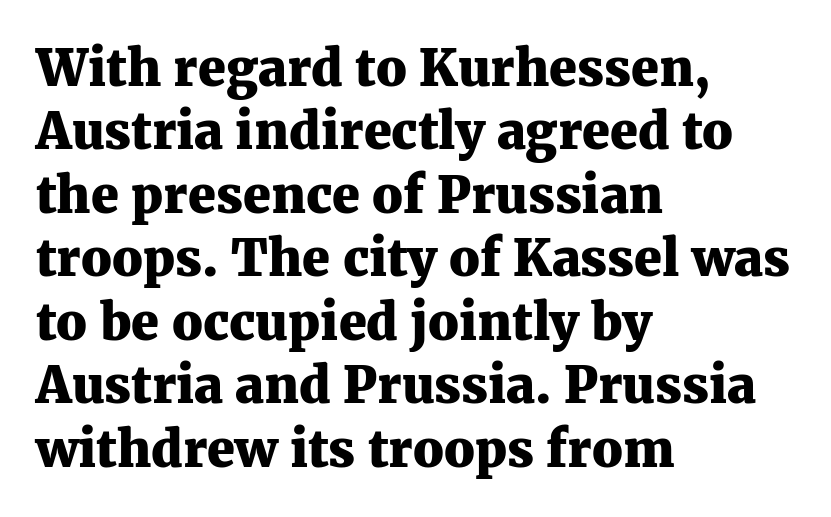
Q: Is the text bold? A: Yes.
Q: Is the text italic (slanted)? A: No, it is upright.
Q: Is the typeface a serif or a sans-serif typeface? A: Serif.
Q: Is the text underlined? A: No.
Q: How is the paragraph aligned? A: Left-aligned.
Q: Is the spacing between letters normal or unusually wide? A: Normal.
Q: Is the spacing between lines tight, normal or loose? A: Normal.
Q: Width (condensed, normal, or wide)? A: Normal.
Q: Stroke contrast? A: Medium.
Q: x-height? A: Medium.
Q: Monospaced? A: No.
